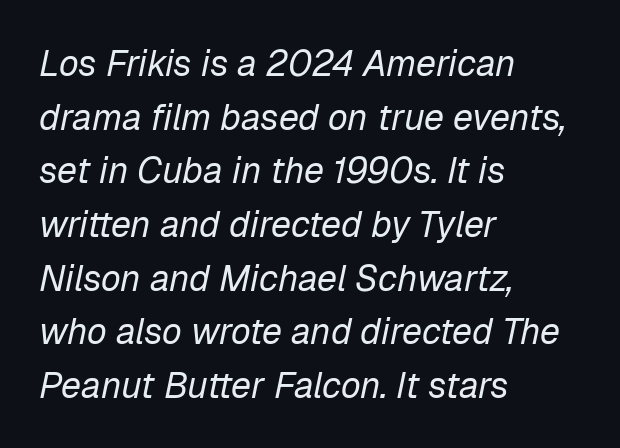
{"italic": "yes", "lean": "right", "slant_degrees": 12, "bold": "no", "weight": "regular", "width": "normal", "stroke_contrast": "low", "x_height": "medium", "monospaced": "no", "underline": "no", "align": "left", "line_spacing": "normal", "line_spacing_ratio": 1.49, "letter_spacing": "normal", "letter_spacing_em": 0.0, "glyph_px": 36}
